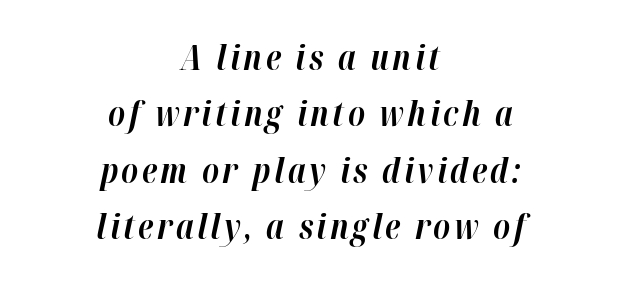
The image shows 34 px bold type, italic (leaning right); set centered, normal line spacing (1.66x), not underlined; high stroke contrast and a medium x-height.
